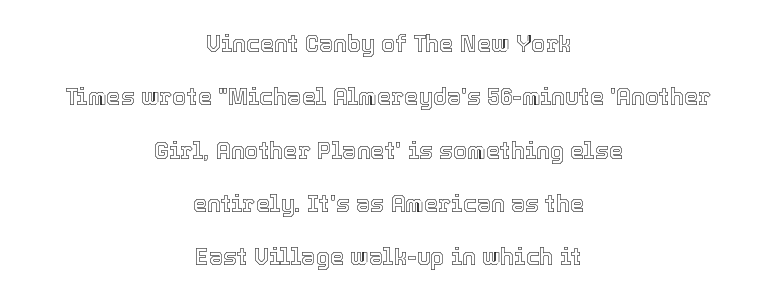
The image shows 23 px text type, upright; set centered, loose line spacing (2.32x), normal letter spacing, not underlined.
